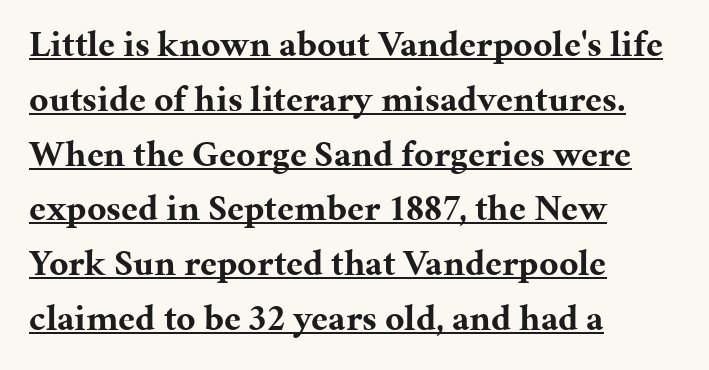
{"serif": "yes", "italic": "no", "bold": "yes", "weight": "bold", "width": "normal", "stroke_contrast": "medium", "x_height": "medium", "monospaced": "no", "underline": "yes", "align": "left", "line_spacing": "normal", "line_spacing_ratio": 1.48, "letter_spacing": "normal", "letter_spacing_em": 0.0, "glyph_px": 37}
